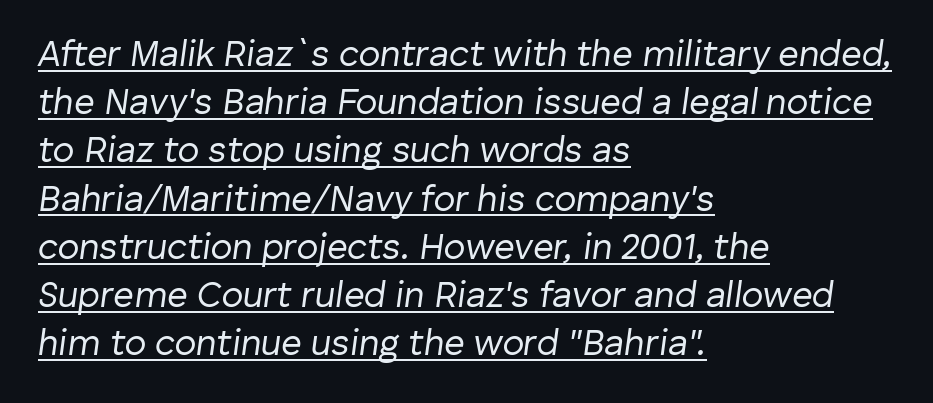
Q: Is the text bold? A: No.
Q: Is the text italic (slanted)? A: Yes, it leans right by about 8 degrees.
Q: Is the text underlined? A: Yes.
Q: How is the paragraph aligned? A: Left-aligned.
Q: Is the spacing between letters normal or unusually wide? A: Normal.
Q: Is the spacing between lines tight, normal or loose? A: Normal.
Q: Width (condensed, normal, or wide)? A: Normal.
Q: Stroke contrast? A: Low.
Q: x-height? A: Medium.
Q: Monospaced? A: No.
